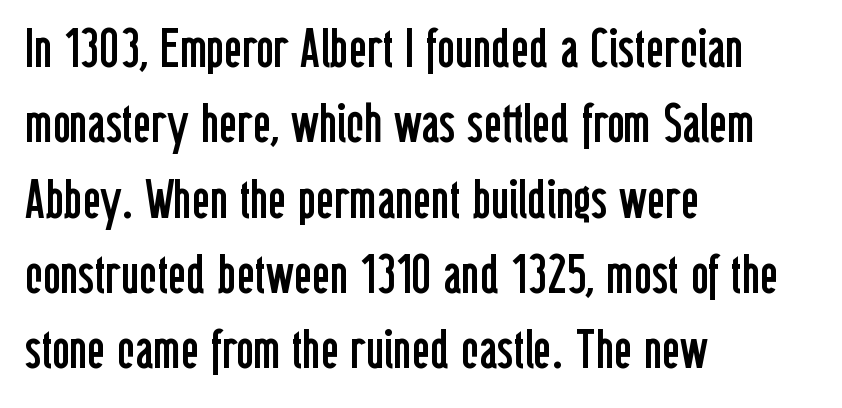
The image shows 55 px regular-weight, condensed sans-serif type, upright; set left-aligned, normal line spacing (1.37x), normal letter spacing, not underlined; low stroke contrast and a medium x-height.
